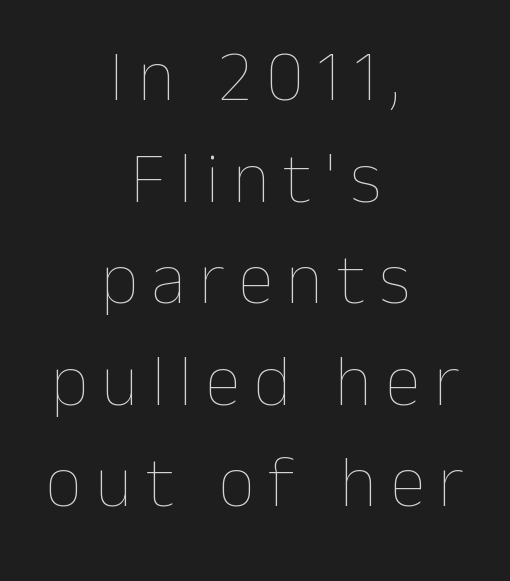
{"italic": "no", "bold": "no", "weight": "thin", "width": "normal", "stroke_contrast": "low", "x_height": "medium", "monospaced": "no", "underline": "no", "align": "center", "line_spacing": "normal", "line_spacing_ratio": 1.41, "glyph_px": 72}
